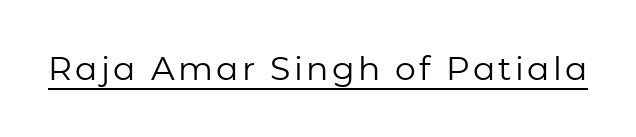
{"serif": "no", "italic": "no", "bold": "no", "weight": "regular", "width": "normal", "stroke_contrast": "low", "x_height": "medium", "monospaced": "no", "underline": "yes", "glyph_px": 33}
